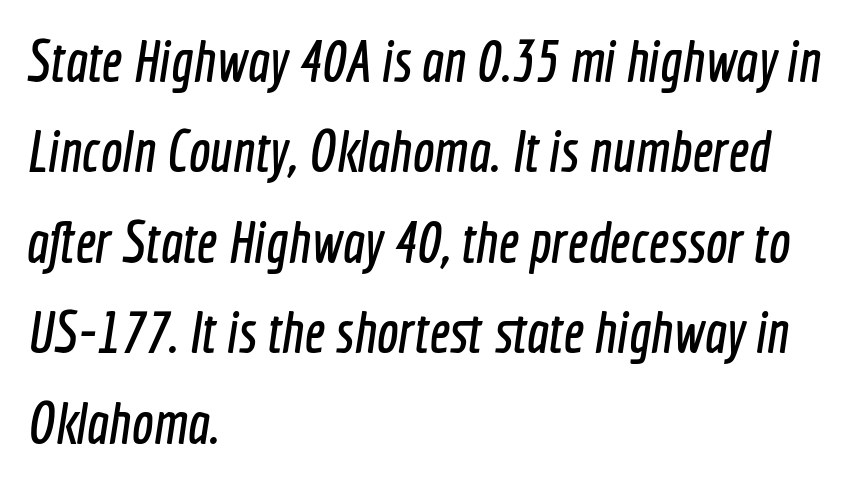
The image shows 58 px condensed sans-serif type; set left-aligned, normal line spacing (1.56x), normal letter spacing, not underlined; a medium x-height.
